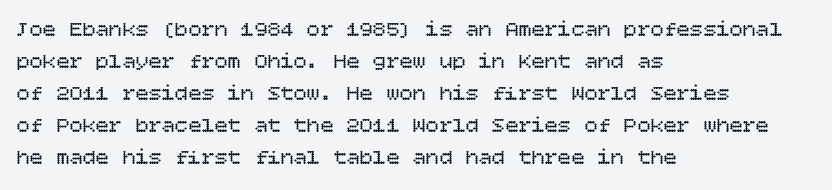
The image shows 22 px text type, upright; set left-aligned, normal line spacing (1.46x), normal letter spacing, not underlined.
